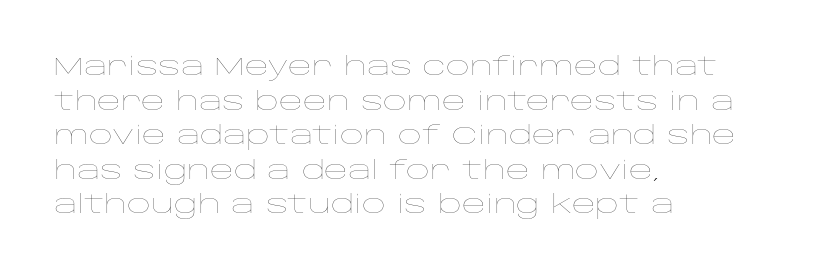
The image shows 26 px text type, upright; set left-aligned, normal line spacing (1.33x), normal letter spacing, not underlined.
